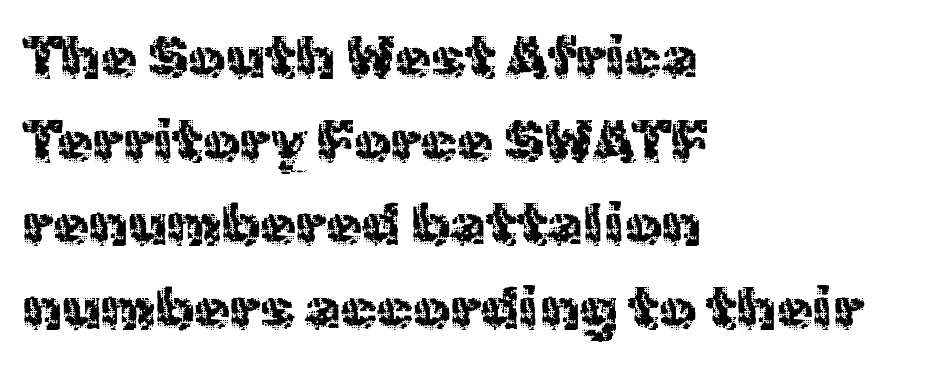
{"serif": "no", "italic": "no", "bold": "no", "weight": "regular", "width": "normal", "x_height": "medium", "monospaced": "no", "underline": "no", "align": "left", "line_spacing": "normal", "line_spacing_ratio": 1.44, "letter_spacing": "normal", "letter_spacing_em": 0.0, "glyph_px": 58}
